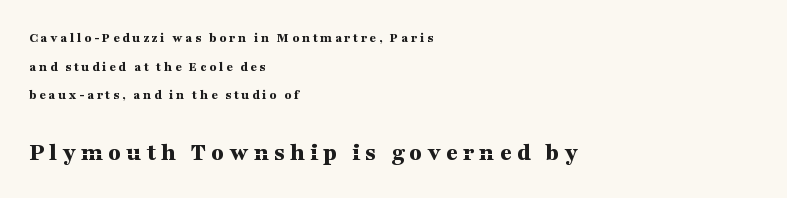
Where is the straight margin? On the left. The passage shown is not underscored anywhere. Horizontal bands of white between lines are thick stripes. This is the regular roman posture of the typeface.
